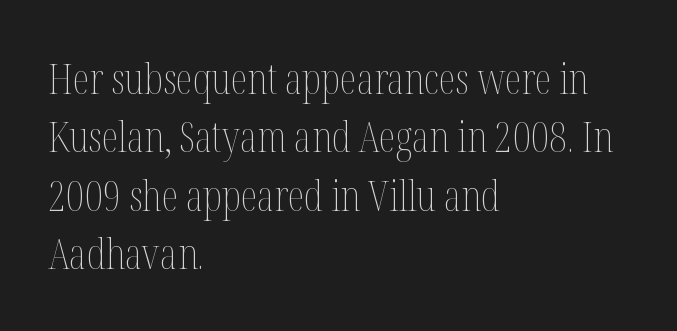
The image shows 43 px thin, condensed type, upright; set left-aligned, normal line spacing (1.36x), normal letter spacing, not underlined; medium stroke contrast and a medium x-height.
